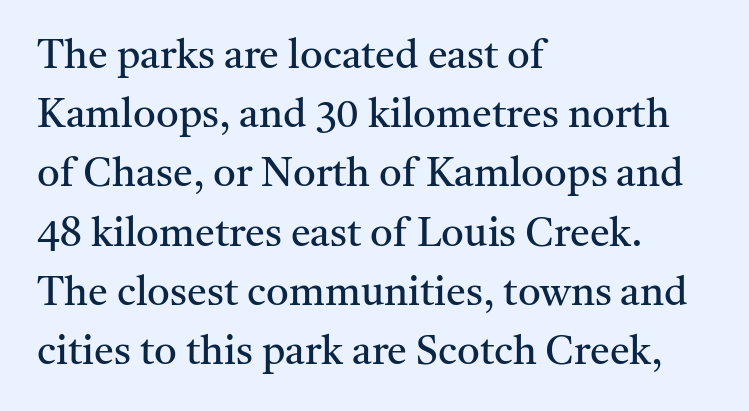
Small tapered or slab feet sit at the stroke ends, so this counts as serif. Each letter keeps its own natural width here, so spacing adapts to shape. The vertical gap from one line to the next is medium. No extra tracking has been applied to these lines. The setting favours the left margin, as ordinary paragraphs usually do.
